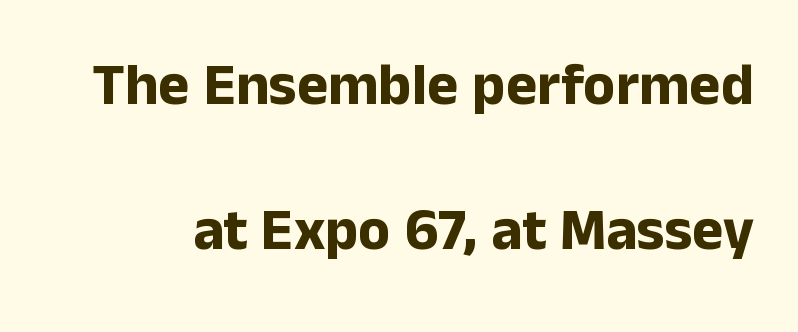
{"serif": "no", "italic": "no", "bold": "yes", "weight": "bold", "width": "normal", "stroke_contrast": "low", "x_height": "medium", "monospaced": "no", "underline": "no", "line_spacing": "loose", "line_spacing_ratio": 2.45, "letter_spacing": "normal", "letter_spacing_em": 0.0, "glyph_px": 59}
